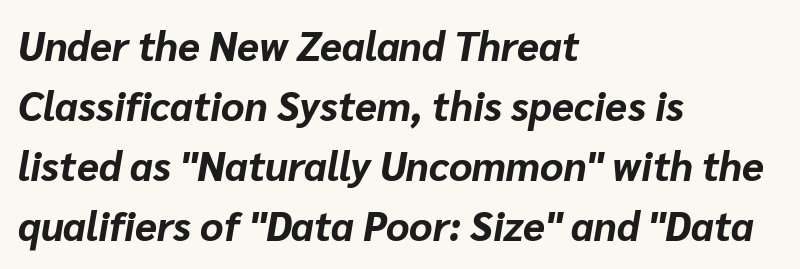
The image shows 40 px bold type, italic (leaning right); set left-aligned, normal line spacing (1.5x), normal letter spacing, not underlined; low stroke contrast and a medium x-height.
